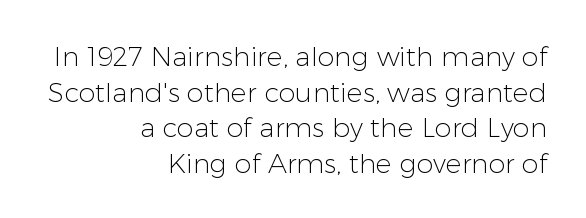
{"italic": "no", "bold": "no", "underline": "no", "align": "right", "line_spacing": "normal", "line_spacing_ratio": 1.32, "letter_spacing": "normal", "letter_spacing_em": 0.0, "glyph_px": 27}
